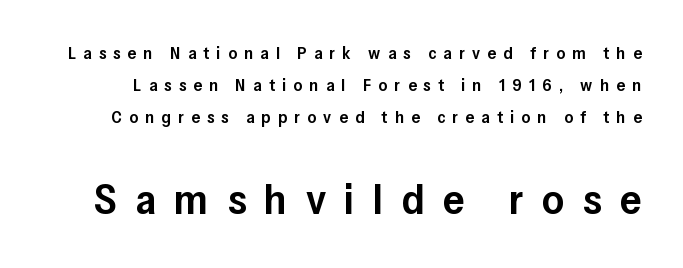
{"serif": "no", "italic": "no", "bold": "semi", "weight": "semibold", "width": "normal", "stroke_contrast": "low", "x_height": "medium", "monospaced": "no", "underline": "no", "line_spacing_ratio": 1.88, "letter_spacing": "wide", "letter_spacing_em": 0.43, "larger_block": "second", "size_ratio": 2.53, "glyph_px": 43}
